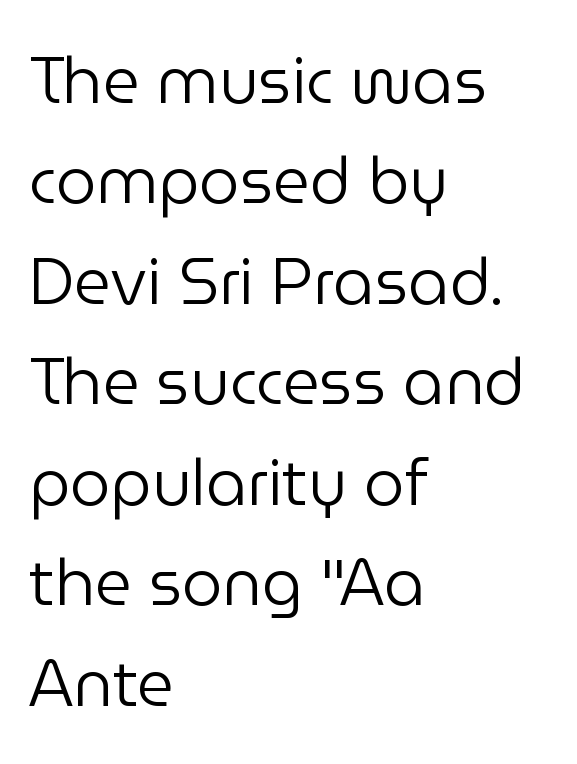
The image shows 64 px regular-weight sans-serif type, upright; set left-aligned, normal line spacing (1.57x), normal letter spacing, not underlined; low stroke contrast and a medium x-height.
